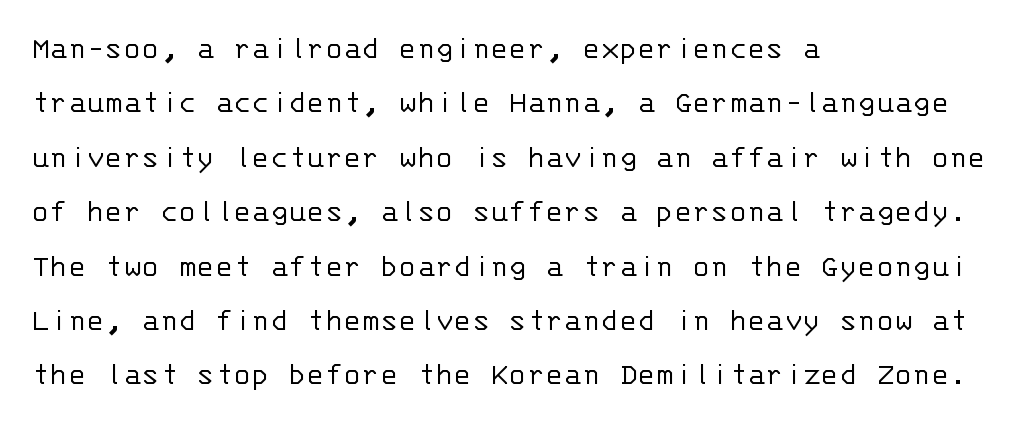
These lines are composed in type without serifs. The leading is moderate, giving the passage an even texture. No chunkiness to these letters — they're not bold. Layout note: lines flush left. Spacing verdict: monospaced, one width for all characters. Has an underline been added? It has not.
